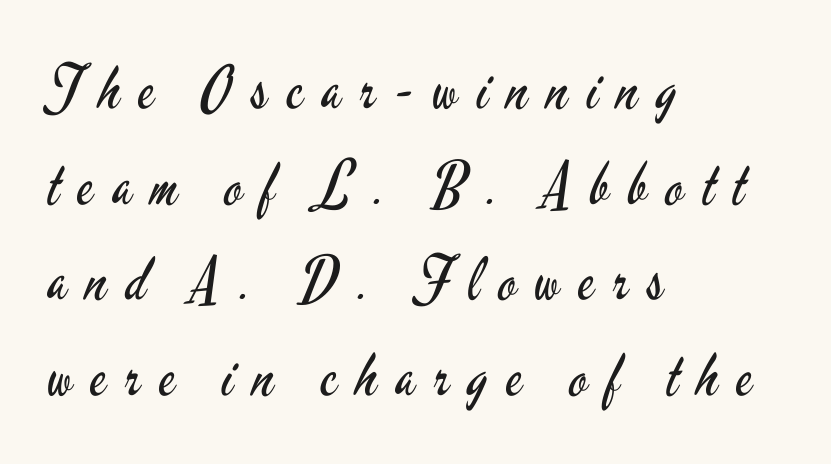
Observe the absence of serifs on each vertical stroke in this sample. Words appear elongated and porous because spacing is wide. Each line starts at the same left margin while the right side varies. If you measured baseline to baseline, you'd find a middling distance.
